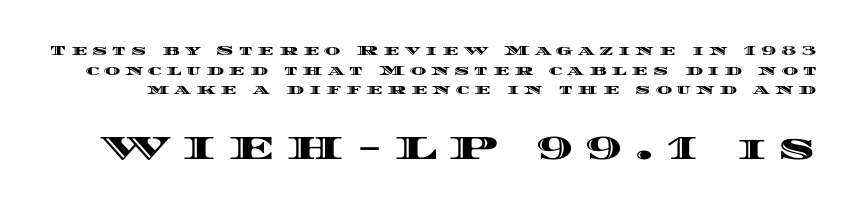
Look at the tracking — it's clearly loosened, letters drifting apart. You get the small type first, then a jump to larger type. Vertical strokes here are truly vertical. This block has exactly the height ordinary leading produces. Note the varied advance widths — an 'i' is clearly narrower than an 'm'. Unmarked baselines from the first word to the last.
